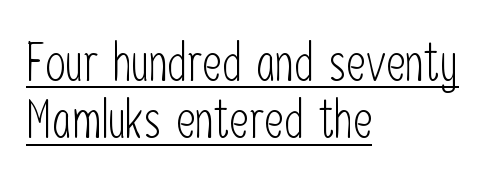
Examine the stroke ends and you'll find no serifs. Summary of weight: not heavy and not bold. Vertically, the passage feels compressed, each row crowding the next. Character widths vary here, with narrow letters taking less room than wide ones.
